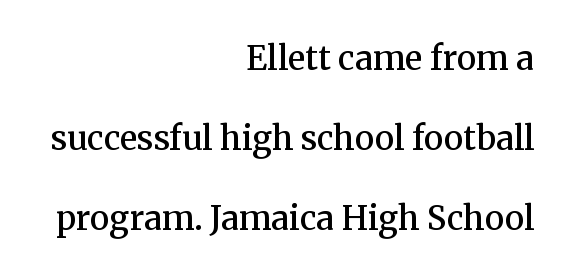
{"serif": "yes", "italic": "no", "bold": "semi", "weight": "semibold", "width": "normal", "stroke_contrast": "medium", "x_height": "medium", "monospaced": "no", "underline": "no", "align": "right", "line_spacing": "loose", "line_spacing_ratio": 2.43, "letter_spacing": "normal", "letter_spacing_em": 0.0, "glyph_px": 33}
